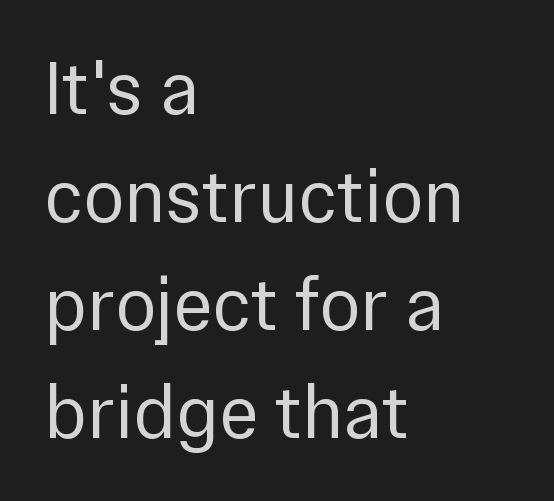
The image shows 76 px regular-weight sans-serif type, upright; set left-aligned, normal line spacing (1.42x), normal letter spacing, not underlined; a medium x-height.
